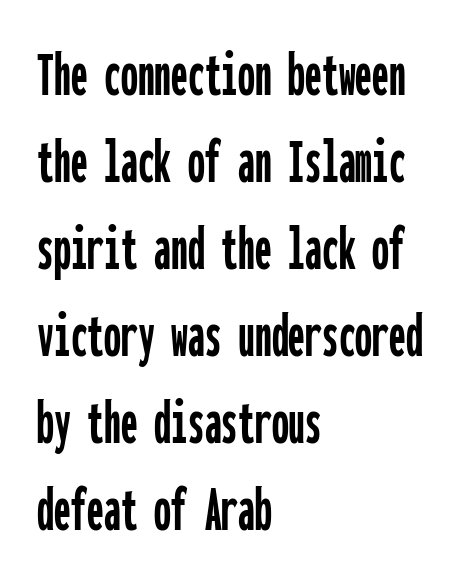
These lines are composed in type without serifs. These lines keep a tight, regular rhythm from letter to letter. Designer's note — italics off, roman on. Each letter, wide or thin by design, is forced into the same width here. These lines stack with their left ends in a neat column. Unmarked baselines from the first word to the last.
